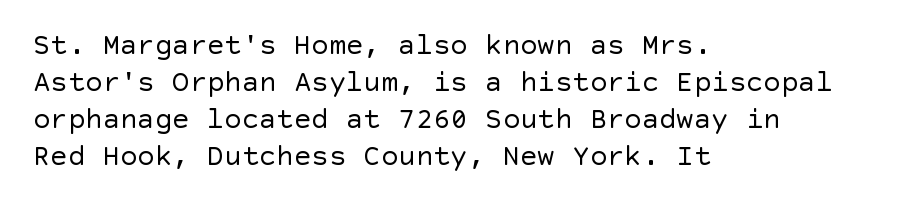
The image shows 29 px regular-weight sans-serif type, upright; set left-aligned, normal line spacing (1.28x), normal letter spacing, not underlined; a large x-height.
